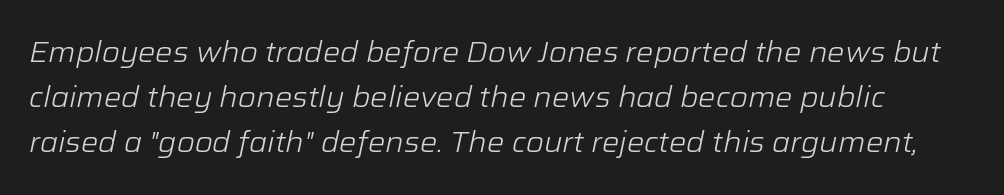
Glyph-to-glyph distance matches everyday printed text. Baseline-to-baseline distance is the conventional proportion of letter height. The font's italic variant was chosen for this text. Is the stroke heavy? The answer is a plain regular-or-lighter.
